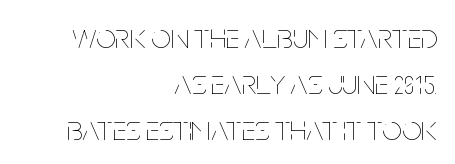
The weight would be labelled regular, book, light, or lighter still. Leading matches the norm, producing a regular column. Notice how the stems are strictly vertical — no italics here. Do the characters align in a grid? No, the font is proportional. Short note: letters normally spaced.
